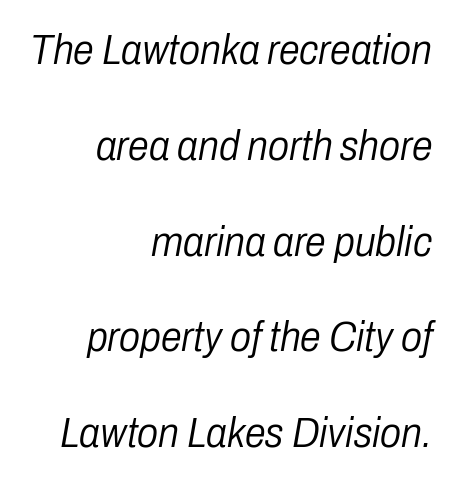
The image shows 42 px light, condensed type, italic (leaning right); set right-aligned, loose line spacing (2.28x), normal letter spacing, not underlined; low stroke contrast and a medium x-height.
